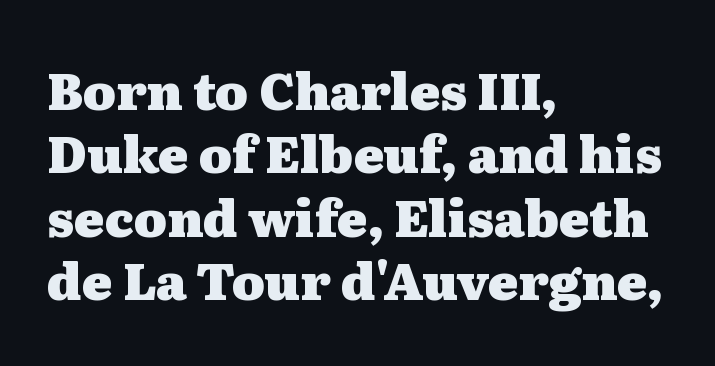
A typesetter would call this proportional, since set widths differ per character. Compared with typical body copy, the letter spacing here is the same. Stroke terminals: seriffed. Rule under the text: the space is simply empty. The specimen reads as upright at a glance.
